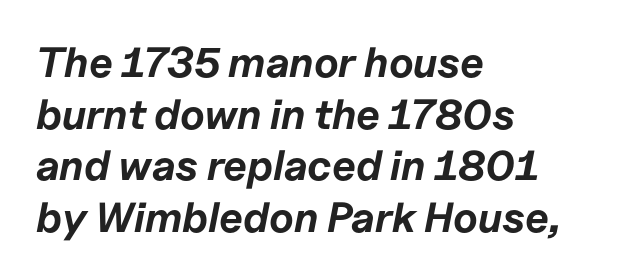
The image shows 42 px bold type, italic (leaning right); set left-aligned, line spacing 1.23x, normal letter spacing, not underlined; low stroke contrast and a medium x-height.
